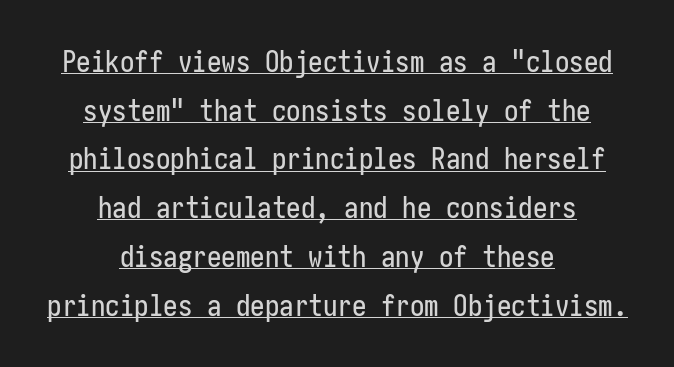
{"serif": "no", "italic": "no", "width": "condensed", "stroke_contrast": "low", "x_height": "medium", "underline": "yes", "align": "center", "line_spacing": "normal", "line_spacing_ratio": 1.68, "letter_spacing": "normal", "letter_spacing_em": 0.0, "glyph_px": 29}
